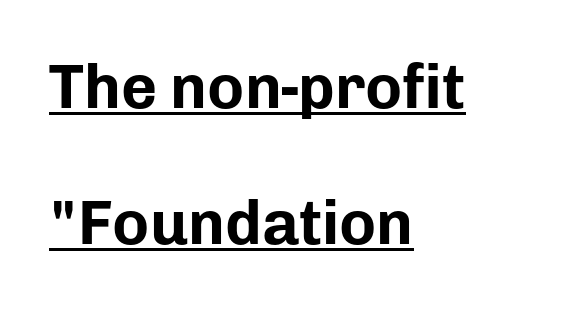
Do the characters align in a grid? No, the font is proportional. This sample uses a sans-serif face. Line starts are locked; line ends wander. Caption: lettering with a line underneath. Leading is clearly above the norm, producing a sparse column. The font's upright variant was chosen for this text.
